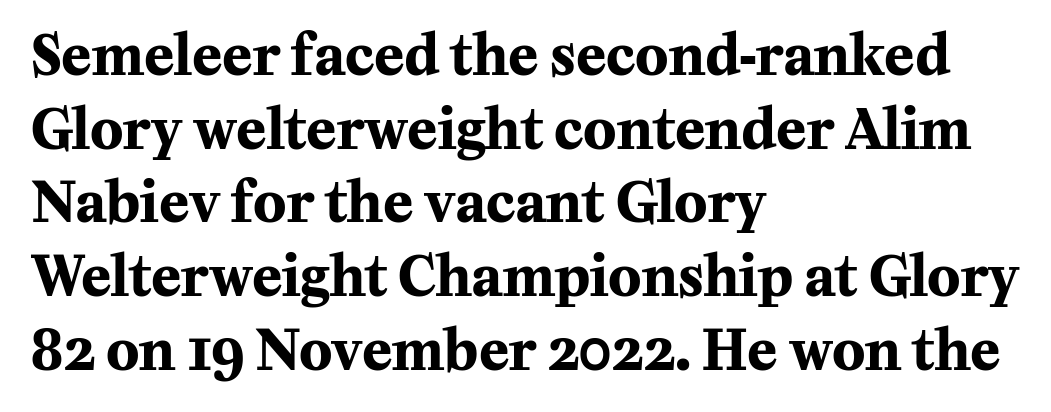
Does the leading feel generous? No, just average. Does the copy run flush right? No — it runs flush left. The passage shown has conventional tracking throughout. Upright lettering throughout. Beneath every word, the page is bare.
